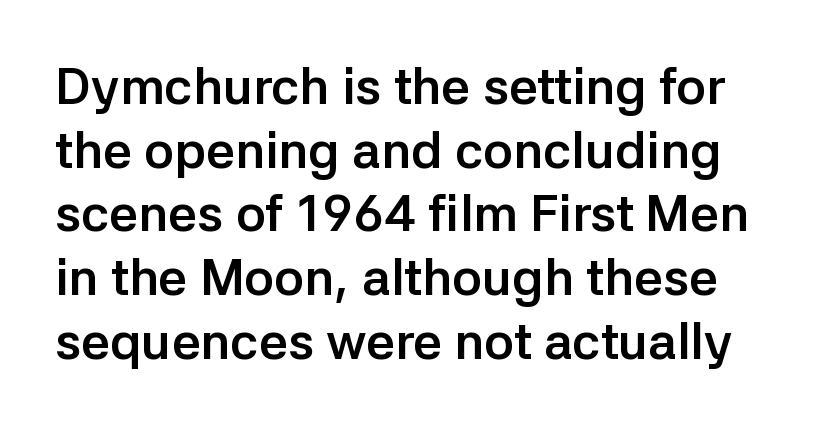
The image shows 51 px semibold sans-serif type, upright; set normal line spacing (1.25x), normal letter spacing, not underlined; low stroke contrast and a medium x-height.
